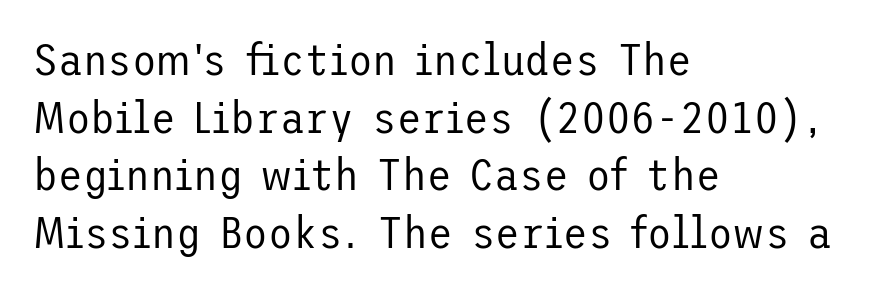
The image shows 45 px regular-weight sans-serif type, upright; set left-aligned, normal line spacing (1.28x), normal letter spacing, not underlined; low stroke contrast and a medium x-height.
